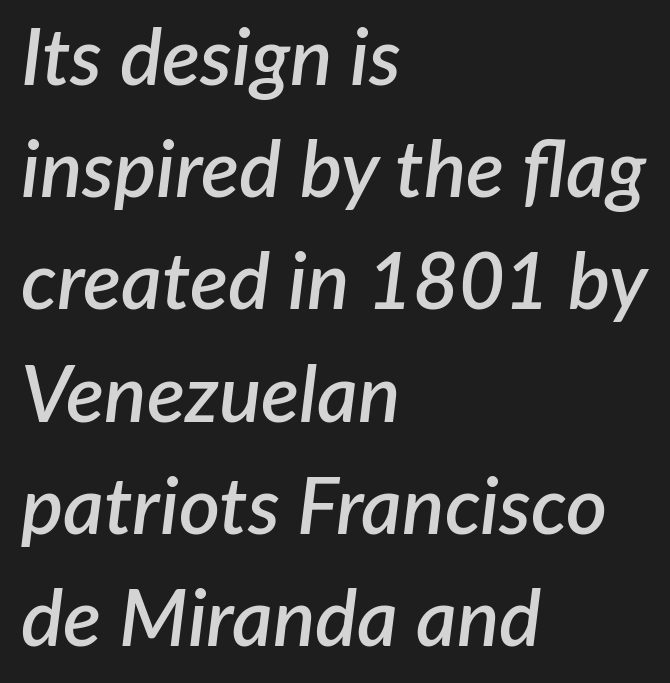
The strokes are fattened partway — semibold, not bold. Has an underline been added? It has not. Tracking value appears to be zero — textbook default spacing. The ragged edge is on the right, which tells us the setting is flush left.
